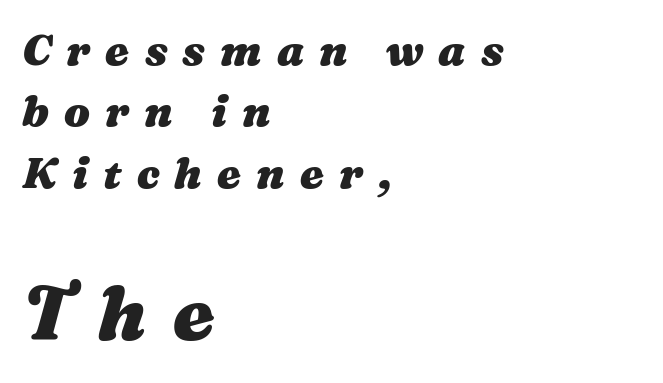
{"italic": "yes", "lean": "right", "slant_degrees": 16, "bold": "yes", "weight": "heavy", "width": "wide", "stroke_contrast": "medium", "x_height": "medium", "monospaced": "no", "underline": "no", "align": "left", "line_spacing": "normal", "line_spacing_ratio": 1.43, "letter_spacing": "wide", "letter_spacing_em": 0.35, "larger_block": "second", "size_ratio": 1.74, "glyph_px": 75}
